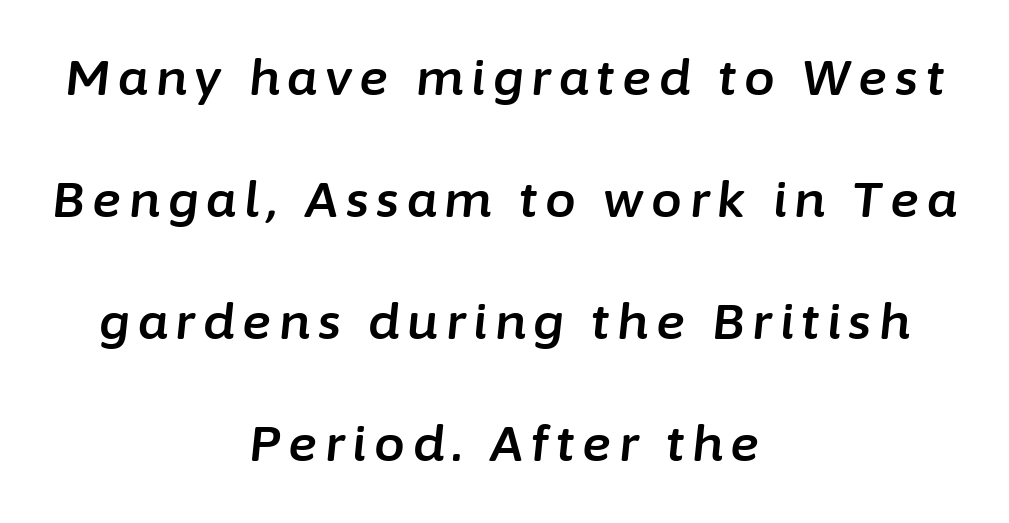
The font's italic variant was chosen for this text. Anything drawn beneath the words? Only blank space. The paragraph shown floats in the horizontal middle. Spacing verdict: proportional, widths tailored to each character.
